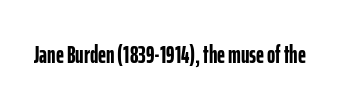
Q: Is the text bold? A: Yes.
Q: Is the text italic (slanted)? A: No, it is upright.
Q: Is the text underlined? A: No.
Q: Is the spacing between letters normal or unusually wide? A: Normal.
